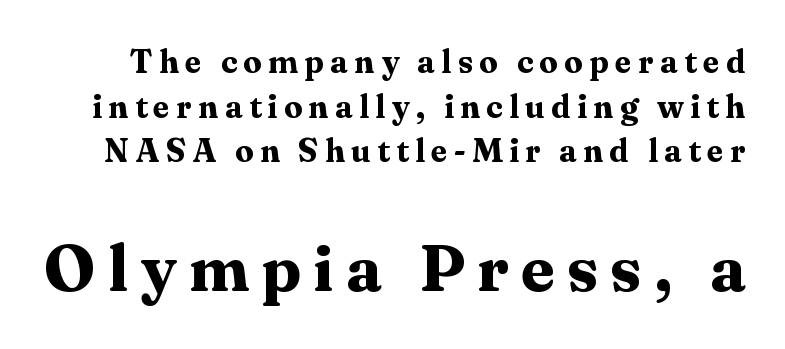
The image shows 66 px bold serif type, upright; set normal line spacing (1.35x), not underlined; the second (bottom) block is 2.0x larger; medium stroke contrast and a medium x-height.
